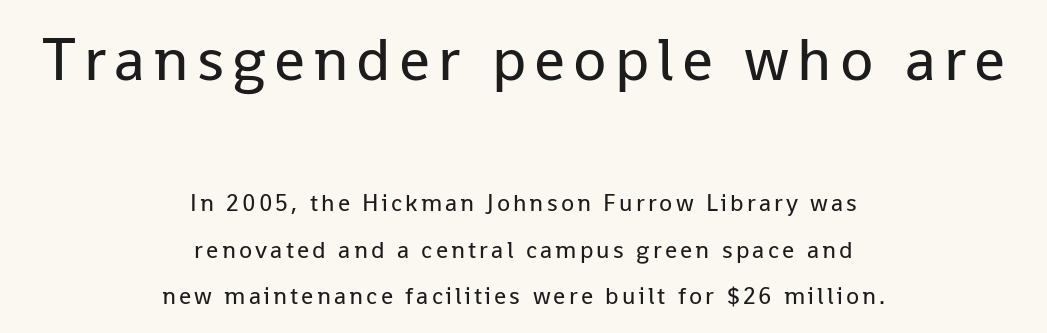
The image shows 61 px regular-weight sans-serif type, upright; set centered, loose line spacing (1.94x), not underlined; the first (top) block is 2.54x larger; low stroke contrast and a medium x-height.
